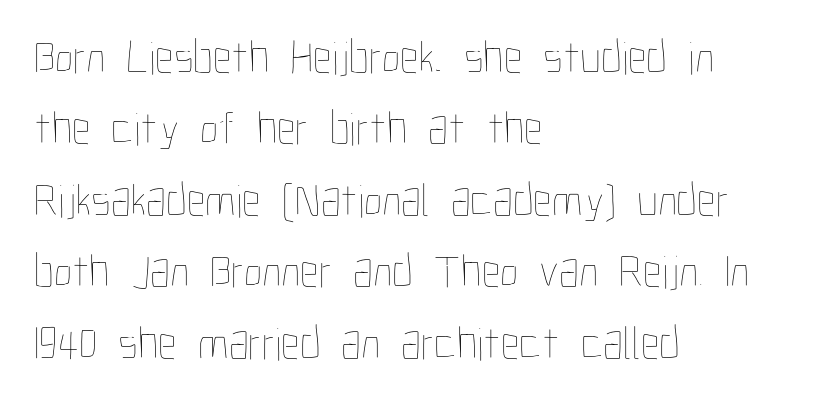
{"italic": "no", "bold": "no", "weight": "thin", "width": "condensed", "stroke_contrast": "low", "x_height": "medium", "monospaced": "no", "underline": "no", "align": "left", "line_spacing": "normal", "line_spacing_ratio": 1.52, "letter_spacing": "normal", "letter_spacing_em": 0.0, "glyph_px": 47}
